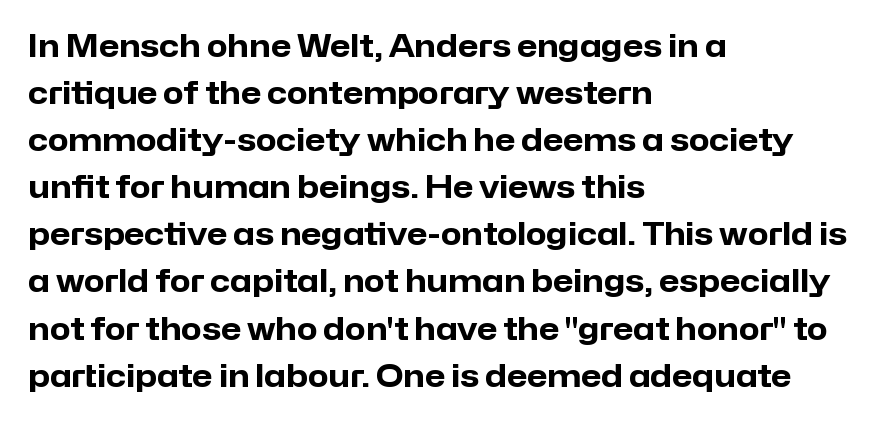
Observe the ordinary spacing: letters are neighbours, not strangers. Compared with typical paragraphs, the rows here are spaced about the same. This is roman type, the default non-slanted kind. Do the characters align in a grid? No, the font is proportional.
